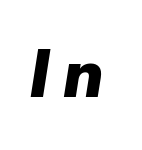
The image shows 67 px heavy type, italic (leaning right); set unusually wide letter spacing (+0.2 em), not underlined; low stroke contrast and a medium x-height.
